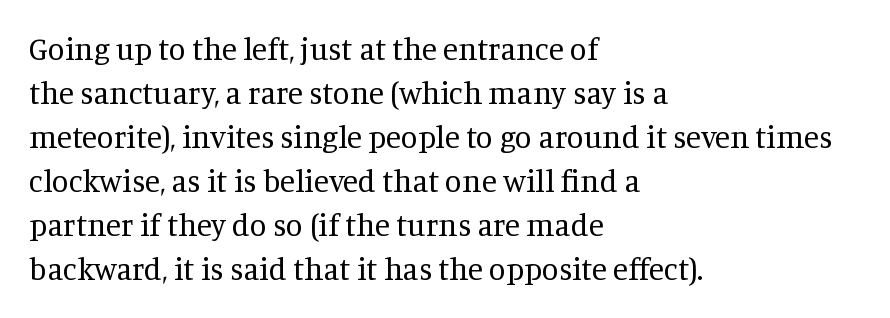
The image shows 31 px regular-weight serif type, upright; set left-aligned, normal line spacing (1.42x), normal letter spacing, not underlined; medium stroke contrast and a large x-height.
